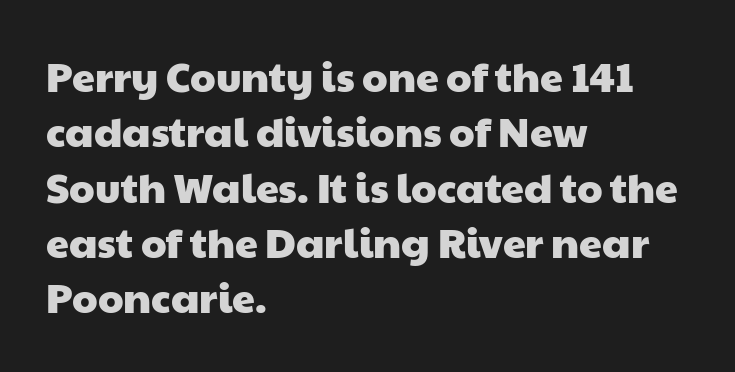
{"serif": "no", "width": "wide", "stroke_contrast": "low", "x_height": "medium", "monospaced": "no", "underline": "no", "align": "left", "line_spacing": "normal", "line_spacing_ratio": 1.35, "letter_spacing": "normal", "letter_spacing_em": 0.0, "glyph_px": 41}
